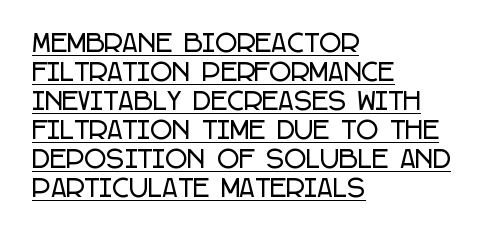
The image shows 24 px text type, upright; set left-aligned, line spacing 1.21x, normal letter spacing, underlined.
